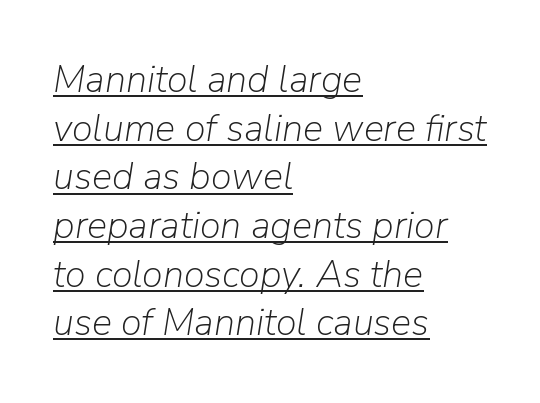
Italic? Definitely — the glyphs are oblique. Nothing unusual about the tracking: characters are spaced as the font intends. The rows are spaced the way most documents space them. Letters have the restrained weight of plain body copy at most. Glance below the letters and you will spot a drawn line.
